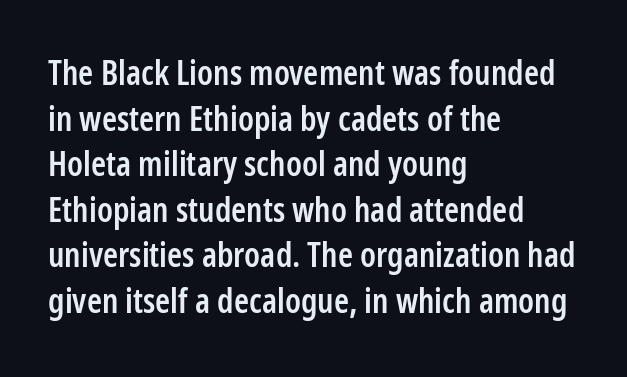
What's the leading like? Ordinary, nothing unusual. Strokes here are thickened, but only to semibold level. Honestly, the letter spacing is just normal — you wouldn't notice it. Look at the bottom of the vertical strokes: they stop flat, with no serifs. Decoration check: the copy has no underline.
